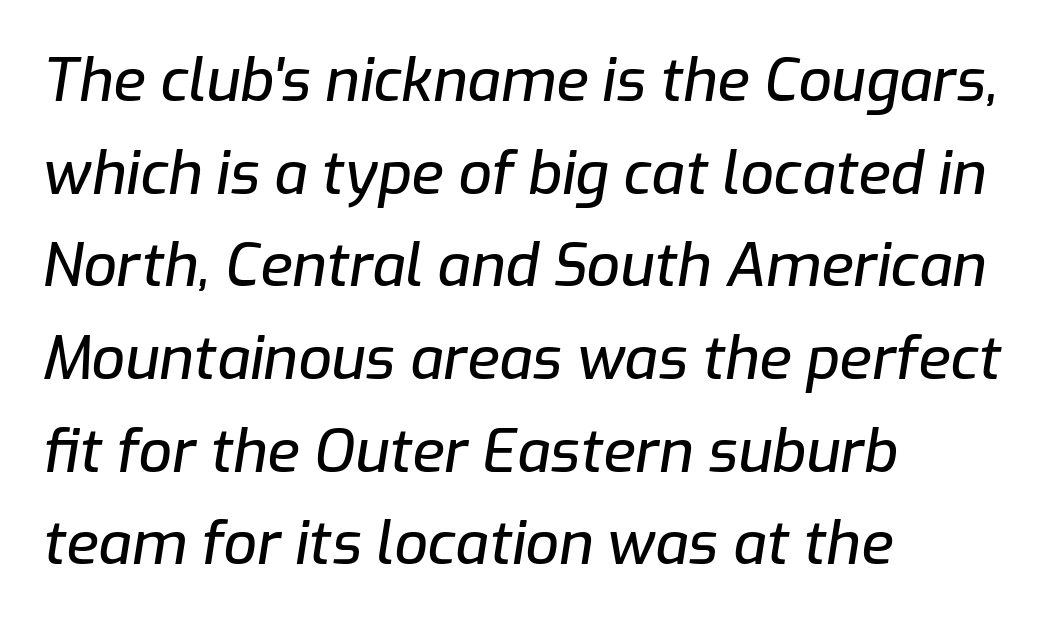
{"italic": "yes", "lean": "right", "slant_degrees": 9, "width": "normal", "stroke_contrast": "low", "x_height": "medium", "monospaced": "no", "underline": "no", "align": "left", "line_spacing": "normal", "line_spacing_ratio": 1.57, "letter_spacing": "normal", "letter_spacing_em": 0.0, "glyph_px": 59}
